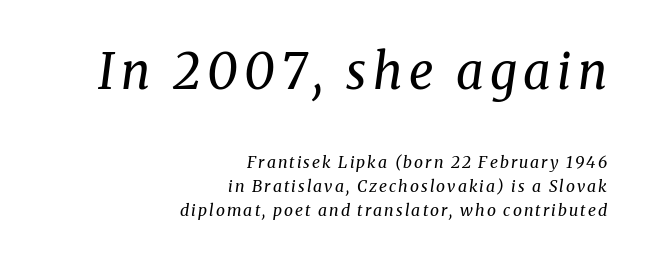
The image shows 49 px regular-weight serif type, italic (leaning right); set right-aligned, normal line spacing (1.49x), not underlined; the first (top) block is 3.06x larger; medium stroke contrast and a medium x-height.
